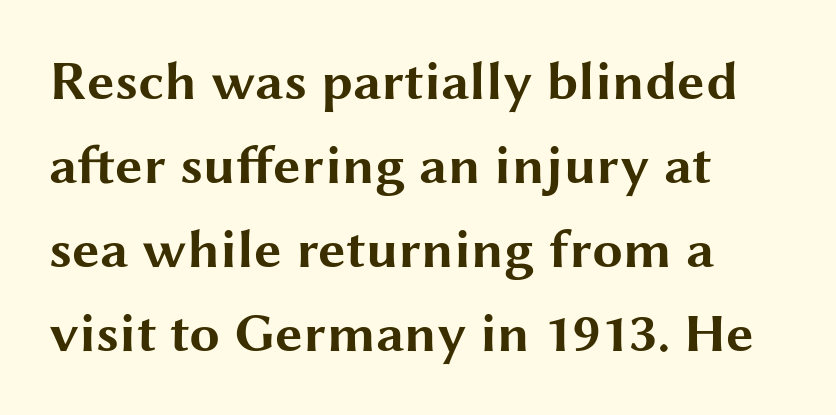
The image shows 55 px bold, wide sans-serif type, upright; set left-aligned, normal line spacing (1.53x), normal letter spacing, not underlined; medium stroke contrast and a medium x-height.
